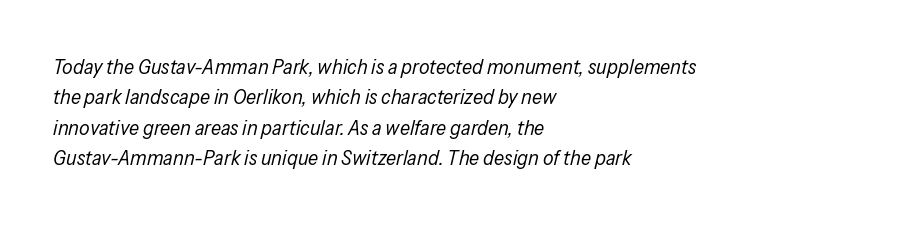
Q: Is the text bold? A: No.
Q: Is the text italic (slanted)? A: Yes, it leans right by about 13 degrees.
Q: Is the text underlined? A: No.
Q: How is the paragraph aligned? A: Left-aligned.
Q: Is the spacing between letters normal or unusually wide? A: Normal.
Q: Is the spacing between lines tight, normal or loose? A: Normal.
